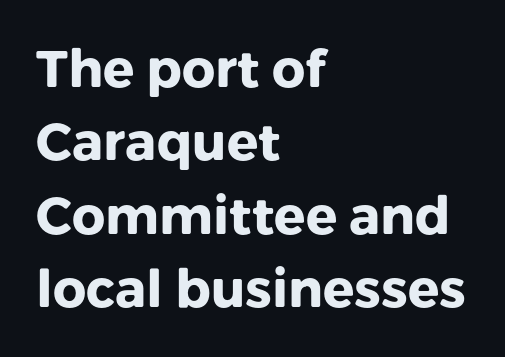
This is the regular roman posture of the typeface. The letters advance in unequal steps, a hallmark of proportional type. This sample keeps an unexceptional amount of space between lines. A clean baseline with only descenders dipping below it. Regarding serifs, this sample does without them. Thick stems and heavy bowls — unmistakably bold.
